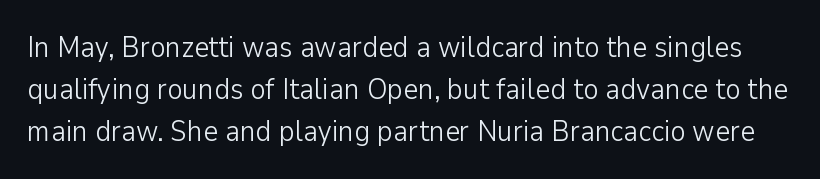
{"serif": "no", "italic": "no", "bold": "no", "weight": "light", "width": "normal", "stroke_contrast": "low", "x_height": "medium", "monospaced": "no", "underline": "no", "line_spacing": "normal", "line_spacing_ratio": 1.44, "letter_spacing": "normal", "letter_spacing_em": 0.0, "glyph_px": 29}
